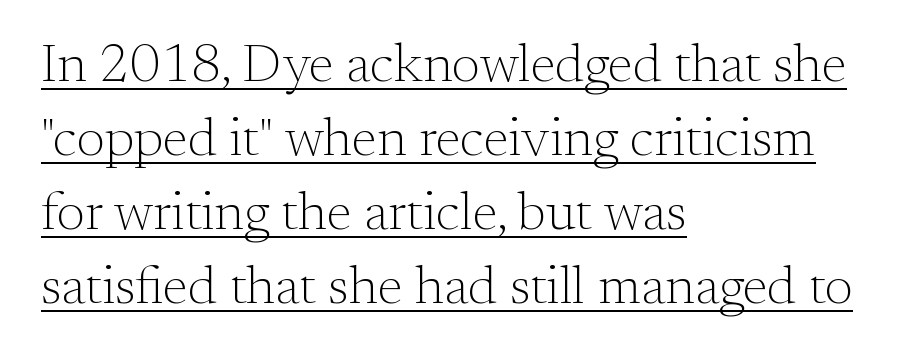
The image shows 54 px light serif type, upright; set left-aligned, normal line spacing (1.37x), normal letter spacing, underlined; medium stroke contrast and a small x-height.
